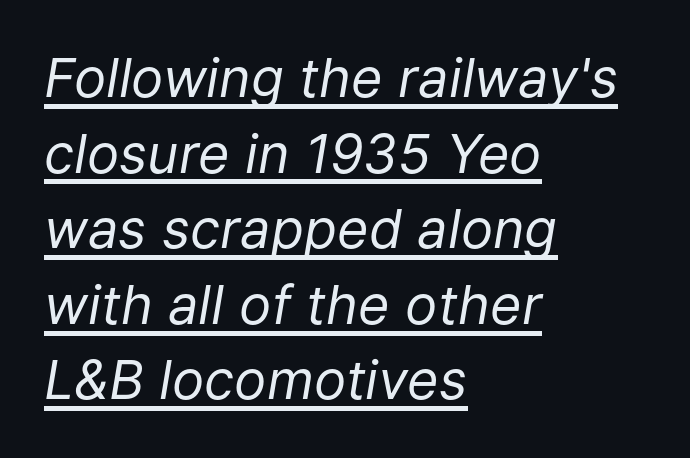
{"italic": "yes", "lean": "right", "slant_degrees": 9, "bold": "no", "weight": "regular", "width": "normal", "stroke_contrast": "low", "x_height": "medium", "monospaced": "no", "underline": "yes", "align": "left", "line_spacing": "normal", "line_spacing_ratio": 1.4, "letter_spacing": "normal", "letter_spacing_em": 0.0, "glyph_px": 54}
